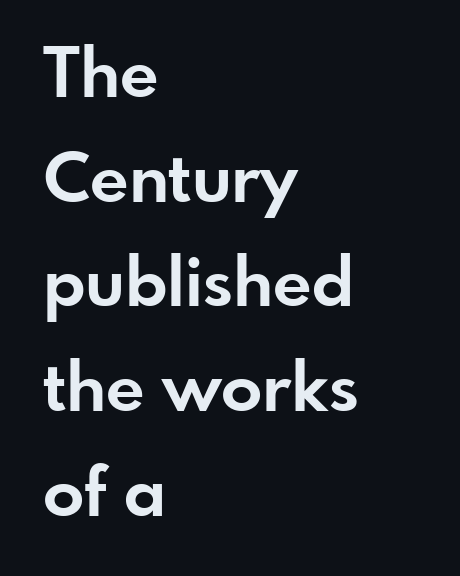
The image shows 68 px bold sans-serif type, upright; set left-aligned, normal line spacing (1.54x), normal letter spacing, not underlined; low stroke contrast and a small x-height.
